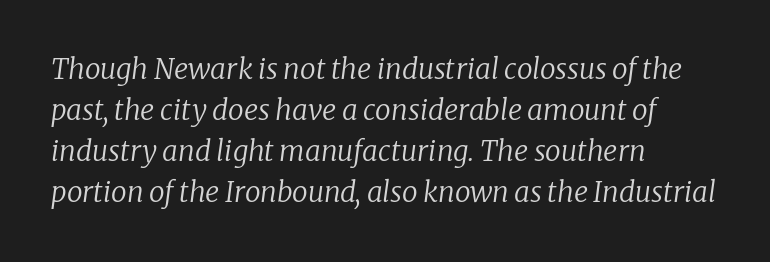
Each letter keeps its own natural width here, so spacing adapts to shape. A quiet, ordinary-to-light weight characterises the typeface. The passage shown leans; its letterforms are oblique. Decoration check: the copy has no underline. Line starts are locked; line ends wander. Observe the ordinary spacing: letters are neighbours, not strangers.
